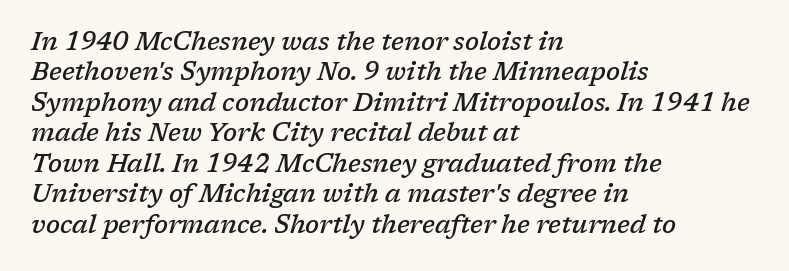
Layout note: lines flush left. Beneath every word, the page is bare. These lines were composed using italics. Characters follow at the spacing the type designer built in. What weight is shown? A semibold, between regular and bold.
